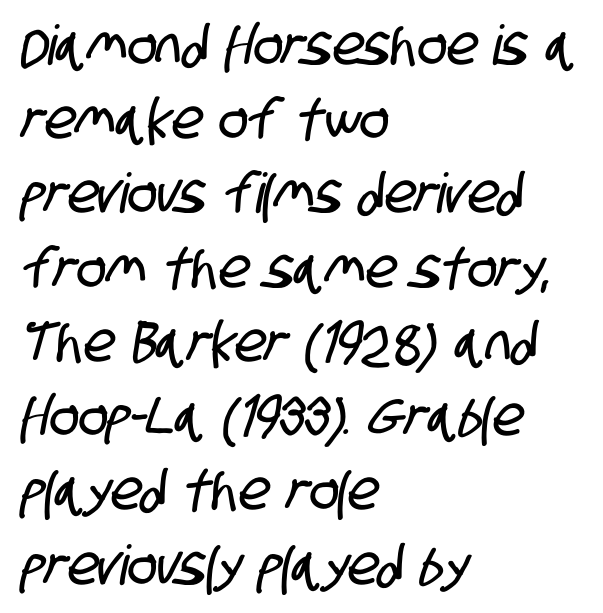
The image shows 55 px condensed sans-serif type; set left-aligned, normal line spacing (1.35x), normal letter spacing, not underlined; low stroke contrast and a large x-height.
